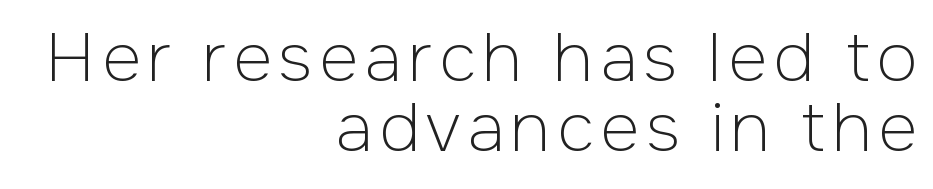
{"serif": "no", "italic": "no", "bold": "no", "weight": "light", "width": "normal", "stroke_contrast": "low", "x_height": "medium", "monospaced": "no", "underline": "no", "align": "right", "line_spacing": "tight", "line_spacing_ratio": 1.05, "glyph_px": 67}
